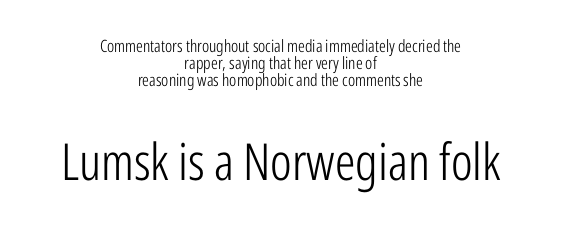
The image shows 51 px light, condensed sans-serif type, upright; set centered, tight line spacing (1.0x), normal letter spacing, not underlined; the second (bottom) block is 3.0x larger; low stroke contrast and a medium x-height.
